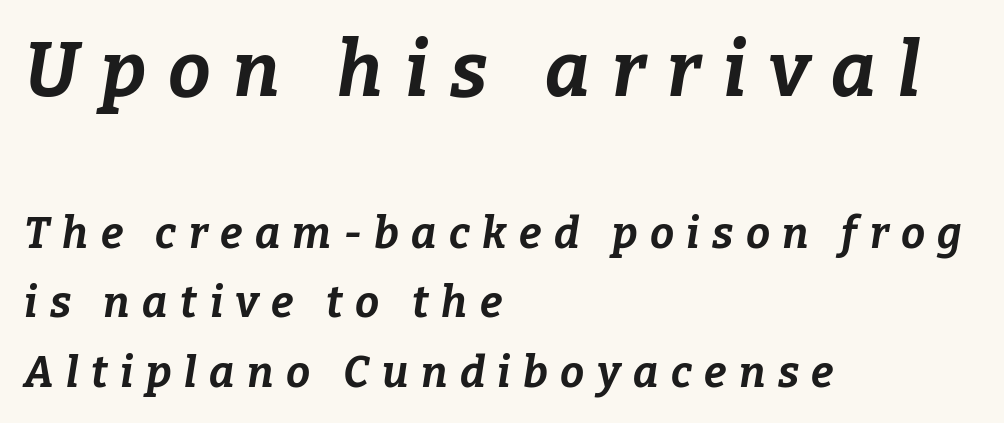
Rendered with sloped, italic letterforms. Between these two stacked blocks, the higher one wins on size. Every row of glyphs begins at an identical x-position on the left. Varying glyph widths throughout — classic text-font behaviour. In terms of letterspacing, this is a distinctly airy, spread setting. The gap between lines stays unmarked.
